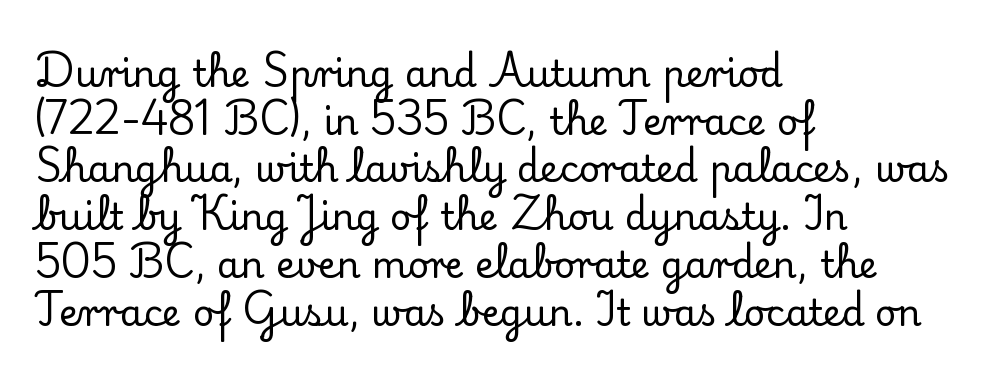
Font category for this specimen: serif. Notice how the stems are strictly vertical — no italics here. This block has exactly the height ordinary leading produces. Each letter keeps its own natural width here, so spacing adapts to shape. You could call the tracking neutral — neither tight nor loose. Quick note: underline off.
